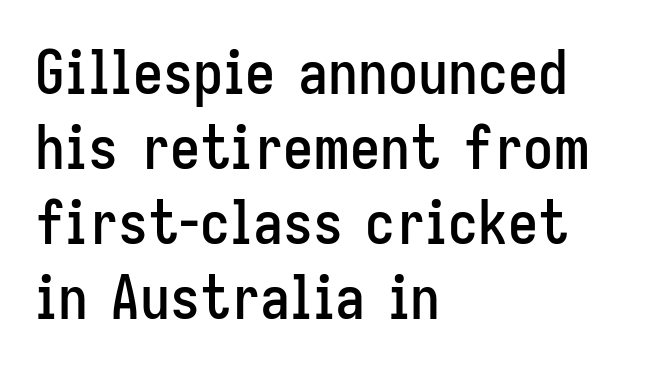
Do the characters align in a grid? No, the font is proportional. Horizontal alignment here is leftward, the default for most running prose. Does the type have serifs? No, each stem ends abruptly. Short note: letters normally spaced.
